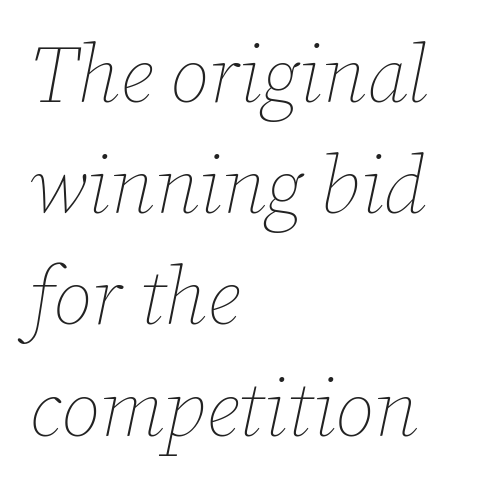
Short and long lines alike share a common starting point at left. These lines sit exactly where default settings would place them. The gap between lines stays unmarked. When letters slant like this, we call the style italic.
